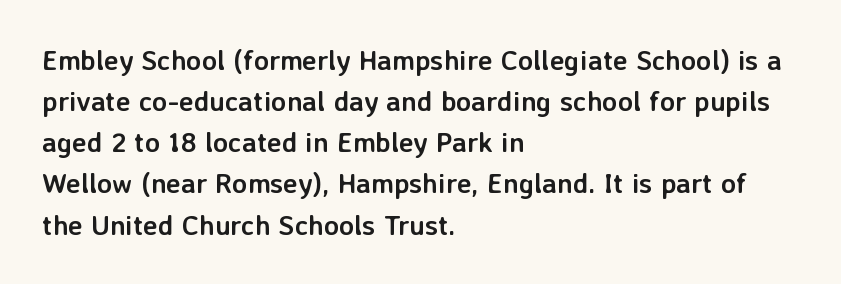
The leading is moderate, giving the passage an even texture. This sample uses plain, unmodified letter spacing. Character widths vary here, with narrow letters taking less room than wide ones. A student would call this left alignment; a typographer would say flush left, rag right. How heavy is the stroke? Heavy — this is a bold. Note: no serifs on the glyphs.
